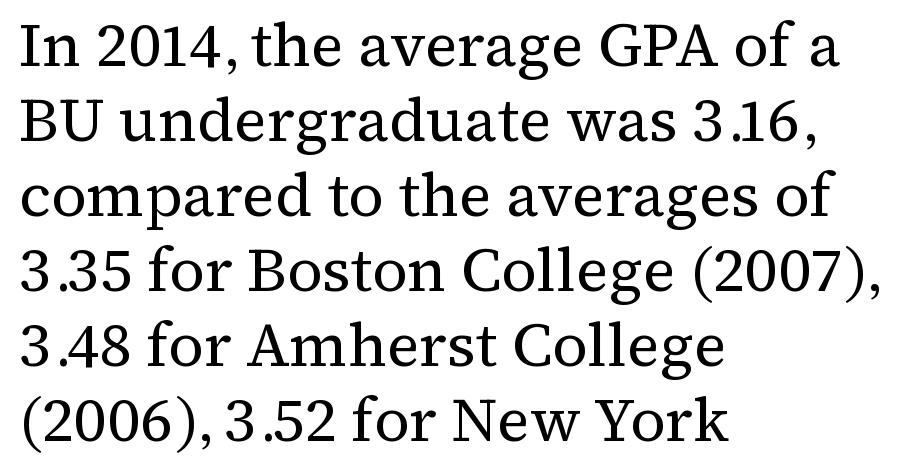
Q: Is the text bold? A: No.
Q: Is the text italic (slanted)? A: No, it is upright.
Q: Is the typeface a serif or a sans-serif typeface? A: Serif.
Q: Is the text underlined? A: No.
Q: How is the paragraph aligned? A: Left-aligned.
Q: Is the spacing between letters normal or unusually wide? A: Normal.
Q: Width (condensed, normal, or wide)? A: Normal.
Q: Stroke contrast? A: Medium.
Q: x-height? A: Medium.
Q: Monospaced? A: No.
